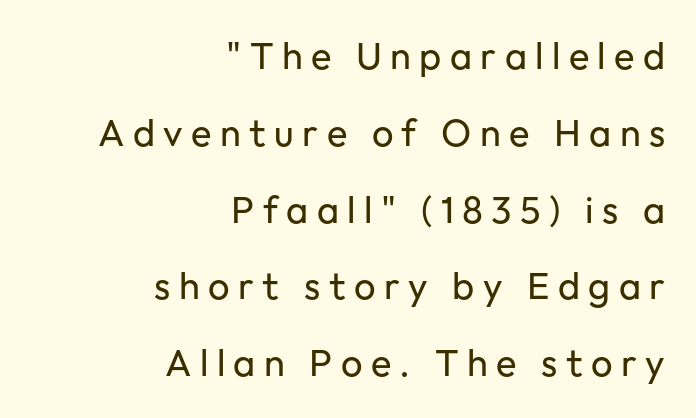
Someone cranked the tracking dial way up on this one. The strokes carry an ordinary text weight at most. Does the type have serifs? No, each stem ends abruptly. A roman cut, with each character standing at attention.
